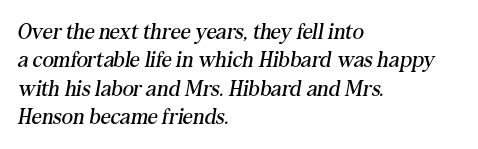
The image shows 22 px text type, italic (leaning right); set left-aligned, normal line spacing (1.29x), normal letter spacing, not underlined.
